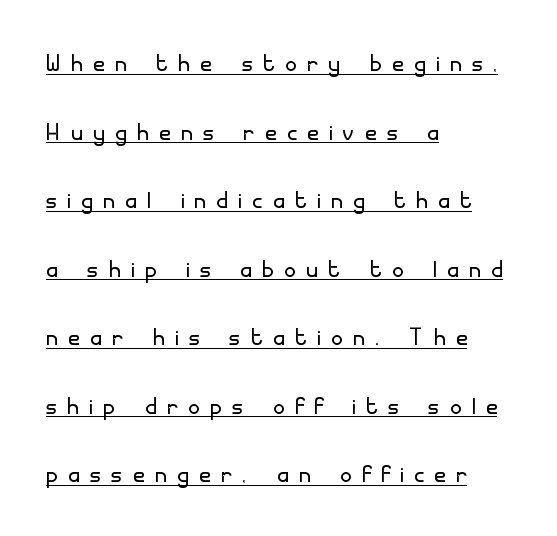
{"serif": "no", "italic": "no", "bold": "no", "weight": "light", "width": "normal", "stroke_contrast": "low", "x_height": "small", "monospaced": "no", "underline": "yes", "align": "left", "line_spacing": "loose", "line_spacing_ratio": 2.21, "letter_spacing": "wide", "letter_spacing_em": 0.35, "glyph_px": 31}
